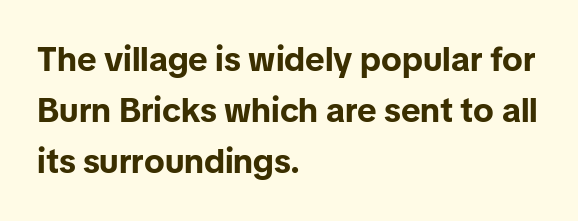
{"serif": "no", "italic": "no", "bold": "yes", "weight": "bold", "width": "normal", "stroke_contrast": "low", "x_height": "medium", "monospaced": "no", "underline": "no", "align": "left", "line_spacing": "normal", "line_spacing_ratio": 1.5, "letter_spacing": "normal", "letter_spacing_em": 0.0, "glyph_px": 34}
